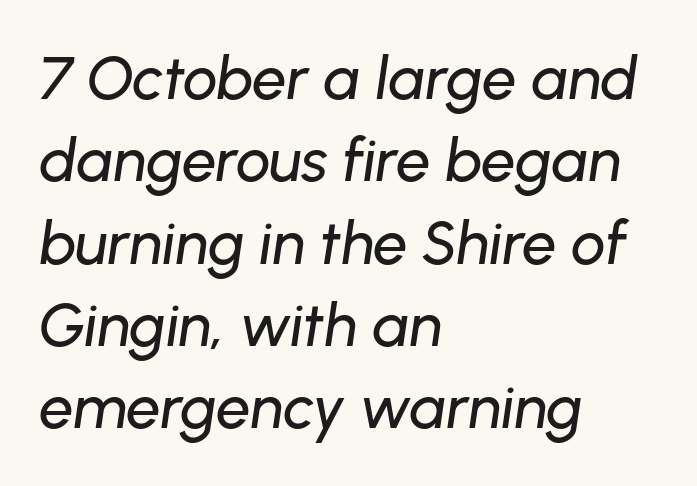
The image shows 61 px text type, italic (leaning right); set left-aligned, normal line spacing (1.35x), normal letter spacing, not underlined; low stroke contrast and a medium x-height.
